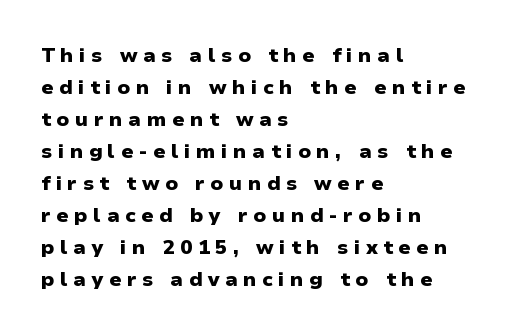
This sample keeps an unexceptional amount of space between lines. Decoration check: the copy has no underline. Set as a true bold cut, around the 700 mark. The line texture is sparse and dotted thanks to wide tracking. Rendered with straight, roman letterforms.
